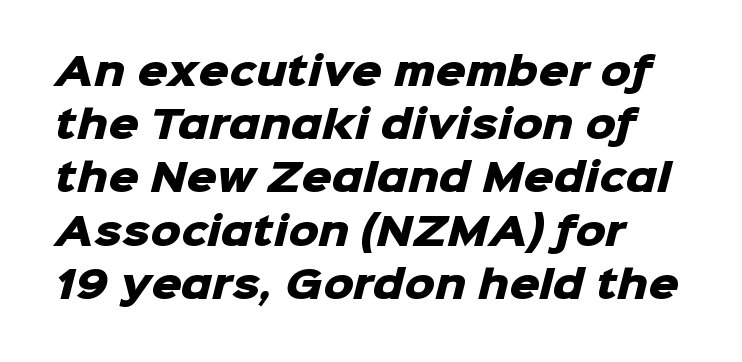
Do the characters align in a grid? No, the font is proportional. Tracking here is standard; glyphs follow each other at the usual distance. The letters are bold, with thick, heavy strokes. Regarding leading, the lines here are spaced in the standard way. The gap between lines stays unmarked. The letters carry no serifs — their stems end cleanly without finishing strokes.
